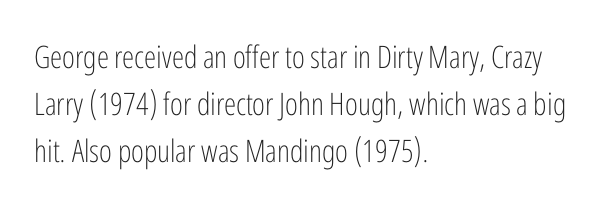
The passage shown is not bold in any degree. These lines keep a tight, regular rhythm from letter to letter. The line-height multiplier appears to be the usual default. Where is the straight margin? On the left. The passage shown is typed in a proportional face where columns would drift.
